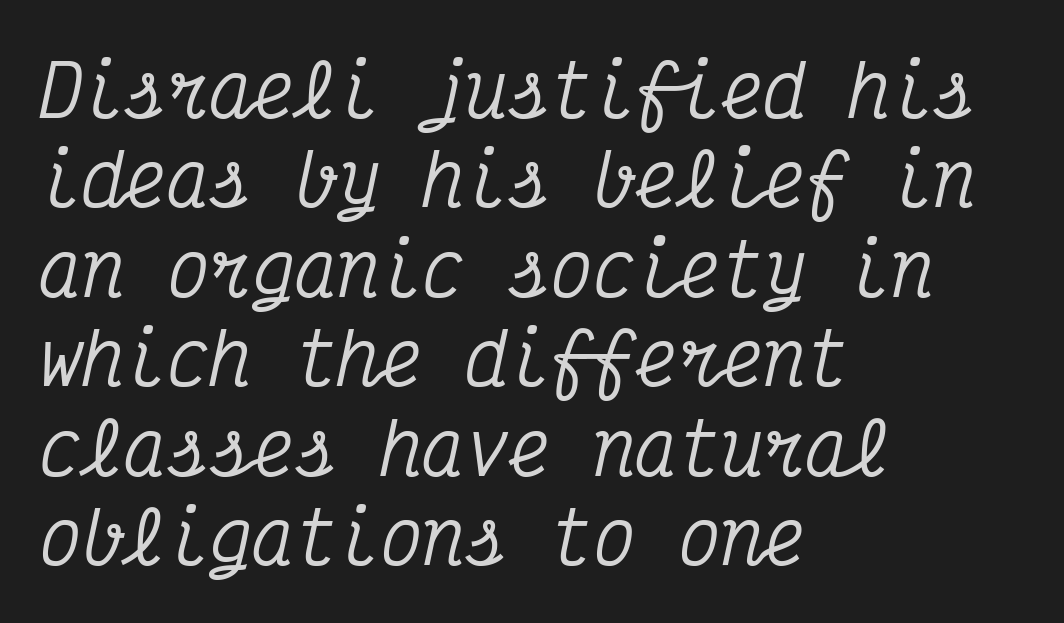
The image shows 71 px condensed serif type, italic (leaning right), monospaced; set left-aligned, normal line spacing (1.26x), normal letter spacing, not underlined; medium stroke contrast and a medium x-height.
